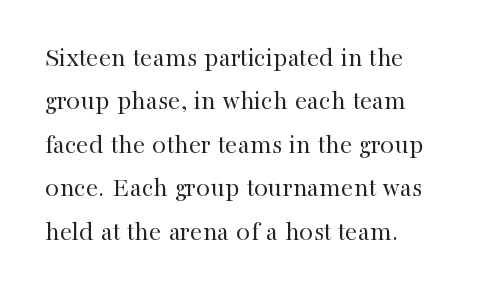
The image shows 28 px regular-weight serif type, upright; set left-aligned, normal line spacing (1.55x), normal letter spacing, not underlined; high stroke contrast and a medium x-height.
